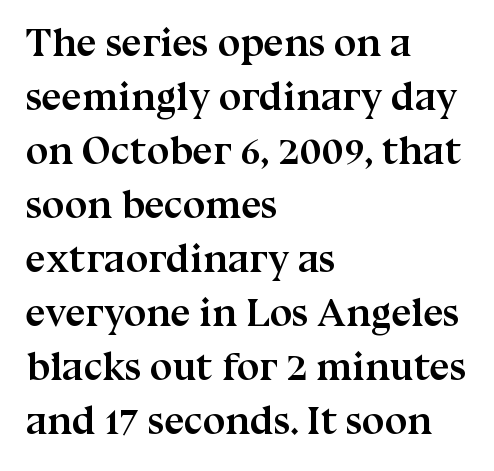
Q: Is the text bold? A: Yes.
Q: Is the text italic (slanted)? A: No, it is upright.
Q: Is the typeface a serif or a sans-serif typeface? A: Serif.
Q: Is the text underlined? A: No.
Q: How is the paragraph aligned? A: Left-aligned.
Q: Is the spacing between letters normal or unusually wide? A: Normal.
Q: Is the spacing between lines tight, normal or loose? A: Normal.
Q: Width (condensed, normal, or wide)? A: Normal.
Q: Stroke contrast? A: Medium.
Q: x-height? A: Medium.
Q: Monospaced? A: No.
